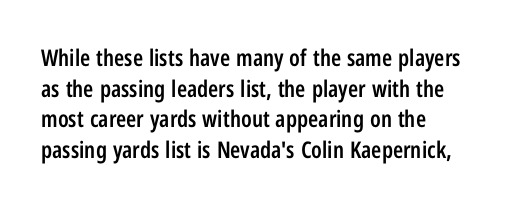
The image shows 23 px text type, upright; set normal line spacing (1.33x), normal letter spacing, not underlined.
